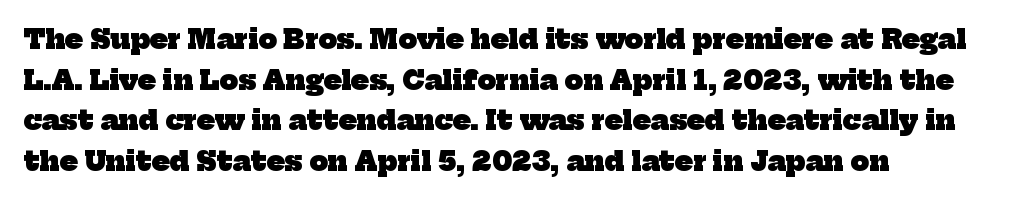
Q: Is the text bold? A: Yes.
Q: Is the text underlined? A: No.
Q: How is the paragraph aligned? A: Left-aligned.
Q: Is the spacing between letters normal or unusually wide? A: Normal.
Q: Is the spacing between lines tight, normal or loose? A: Normal.
